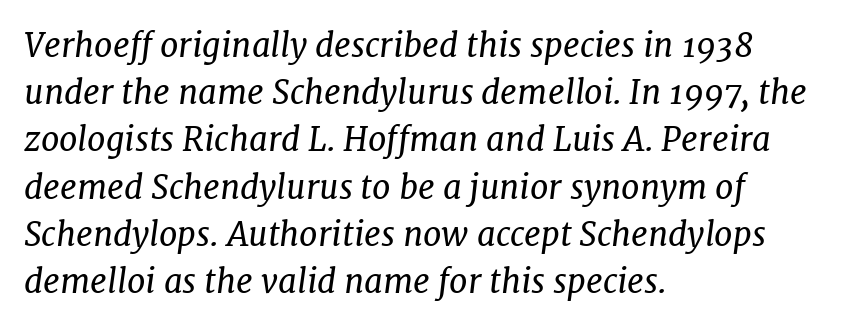
Tall strokes in this sample are angled rather than plumb. Left-aligned paragraph, ragged on the right. The face looks like a standard text weight, possibly lighter. The glyphs in this specimen are seriffed.
